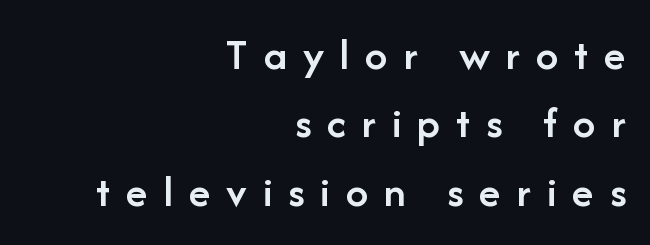
{"serif": "no", "italic": "no", "bold": "semi", "weight": "semibold", "width": "normal", "stroke_contrast": "low", "x_height": "medium", "monospaced": "no", "underline": "no", "align": "right", "line_spacing": "normal", "line_spacing_ratio": 1.52, "letter_spacing": "wide", "letter_spacing_em": 0.35, "glyph_px": 45}
